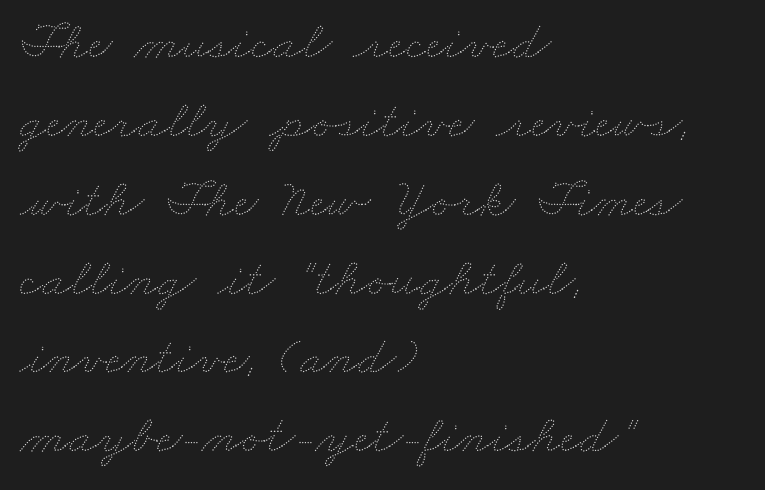
{"bold": "no", "weight": "thin", "width": "wide", "stroke_contrast": "medium", "x_height": "small", "monospaced": "no", "underline": "no", "align": "left", "line_spacing": "normal", "line_spacing_ratio": 1.46, "letter_spacing": "normal", "letter_spacing_em": 0.0, "glyph_px": 54}
